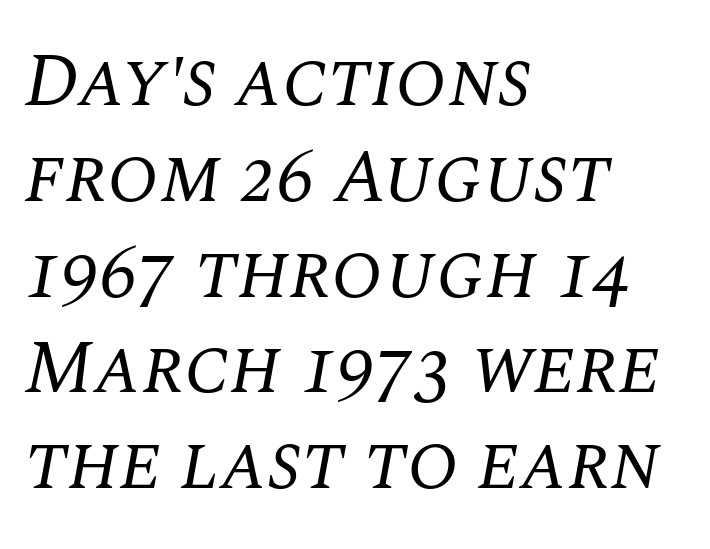
{"serif": "yes", "italic": "yes", "lean": "right", "slant_degrees": 10, "bold": "no", "weight": "regular", "width": "normal", "stroke_contrast": "medium", "x_height": "large", "monospaced": "no", "underline": "no", "align": "left", "line_spacing": "normal", "line_spacing_ratio": 1.26, "letter_spacing": "normal", "letter_spacing_em": 0.0, "glyph_px": 76}
